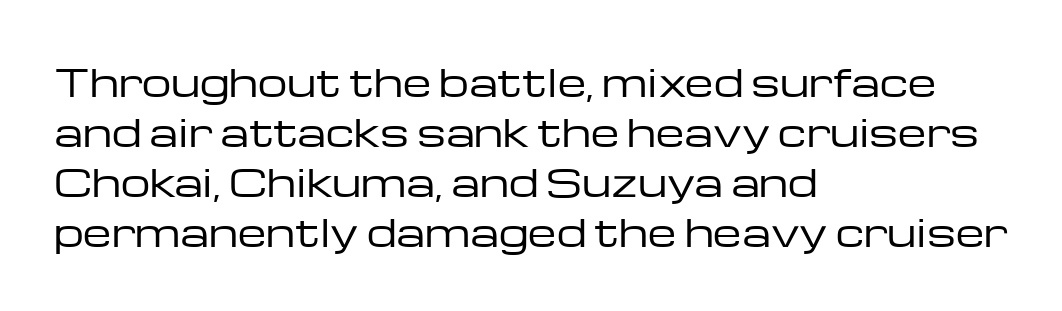
Q: Is the text bold? A: No.
Q: Is the text italic (slanted)? A: No, it is upright.
Q: Is the typeface a serif or a sans-serif typeface? A: Sans-serif.
Q: Is the text underlined? A: No.
Q: How is the paragraph aligned? A: Left-aligned.
Q: Is the spacing between letters normal or unusually wide? A: Normal.
Q: Is the spacing between lines tight, normal or loose? A: Normal.
Q: Width (condensed, normal, or wide)? A: Wide.
Q: Stroke contrast? A: Low.
Q: x-height? A: Medium.
Q: Monospaced? A: No.
